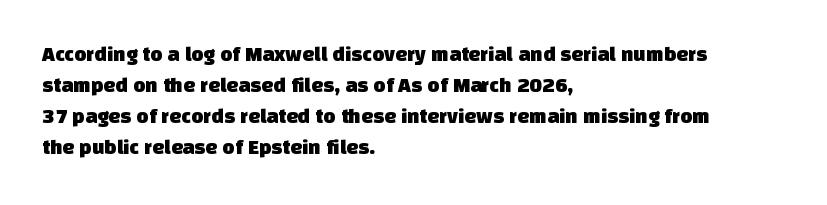
Q: Is the text underlined? A: No.
Q: How is the paragraph aligned? A: Left-aligned.
Q: Is the spacing between letters normal or unusually wide? A: Normal.
Q: Is the spacing between lines tight, normal or loose? A: Normal.
